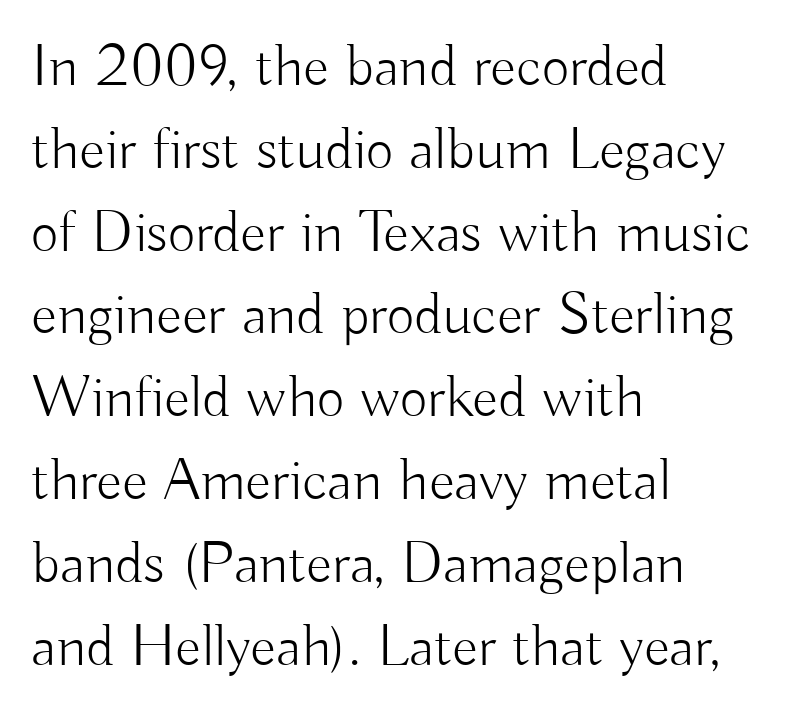
The typeface chosen for these lines omits serifs. Successive baselines arrive at the customary interval. In CSS terms this would be text-align: left. No chunkiness to these letters — they're not bold. Anything drawn beneath the words? Only blank space. Each letter keeps its own natural width here, so spacing adapts to shape.
